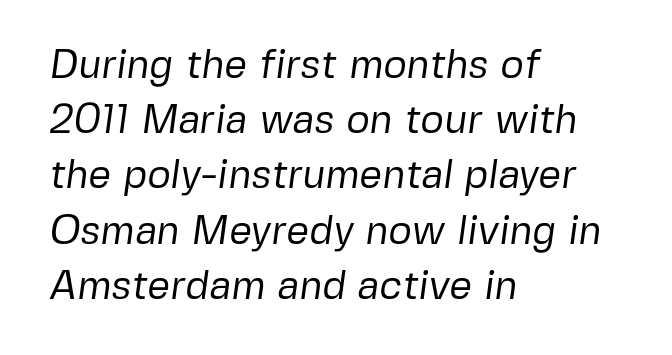
Caption: standard tracking, unaltered. Clear beneath every line of the passage. The ragged edge is on the right, which tells us the setting is flush left. Evenly set lines give the paragraph a standard silhouette. Is the type heavy? It reads as light-to-regular instead. This sample has the flowing, uneven cadence of proportional lettering.
